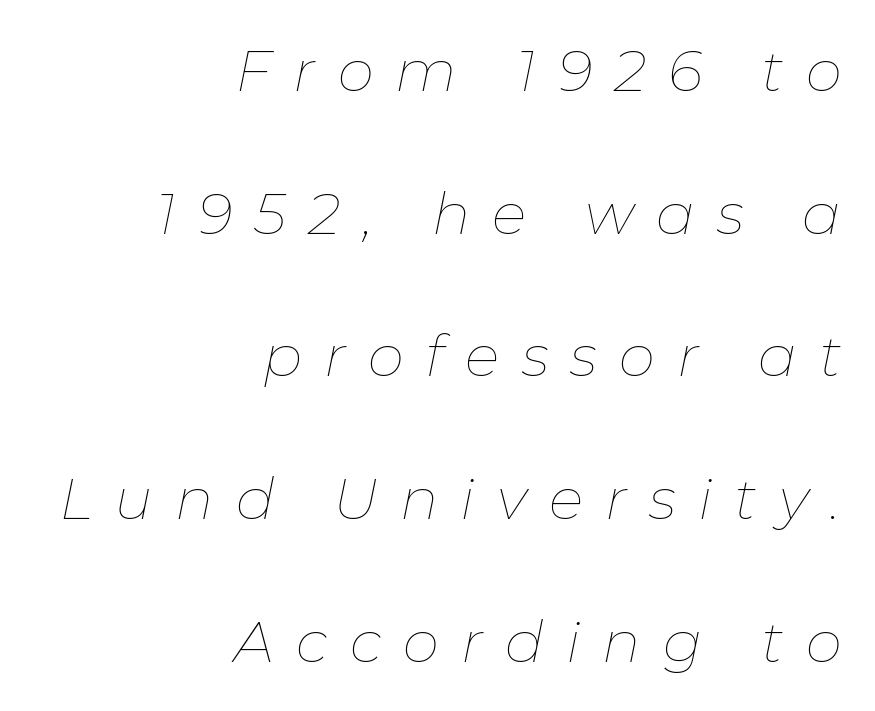
Looking at the ascenders, they clearly lean. No word sits above an underline. The horizontal fit of the characters is loose and conspicuously gappy. The lines are spread far apart with generous leading. This sample has the flowing, uneven cadence of proportional lettering. Reading down the block, your eye finds every line finishing at a fixed right position.
